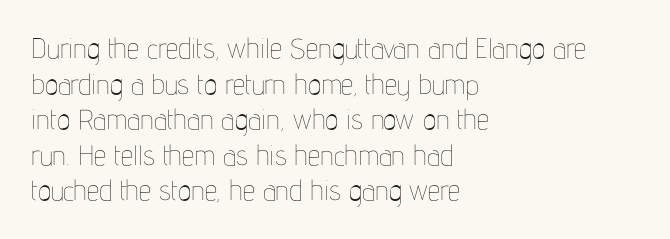
One glance says typical: line gaps are just what's usual. The lines are quadded left. The passage shown is not underscored anywhere. Spacing between characters is what you'd get straight out of the box. These lines are rendered in a variable-pitch font. The font sits on the lighter half of the weight spectrum, regular included.
